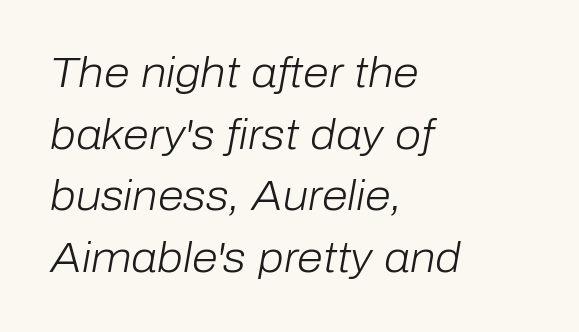
The rendering uses natural spacing where letterforms have individual widths. Alignment: flush left. Rendered with sloped, italic letterforms. The words here are not underlined. A typesetter would call this zero additional tracking.
